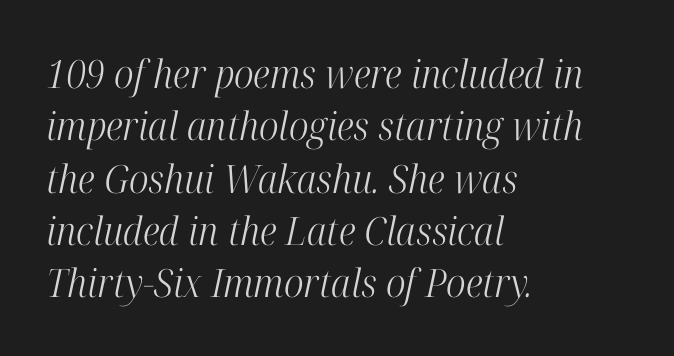
{"serif": "yes", "italic": "yes", "lean": "right", "slant_degrees": 12, "bold": "no", "weight": "light", "width": "condensed", "stroke_contrast": "high", "x_height": "medium", "monospaced": "no", "underline": "no", "align": "left", "line_spacing": "normal", "line_spacing_ratio": 1.34, "letter_spacing": "normal", "letter_spacing_em": 0.0, "glyph_px": 39}
